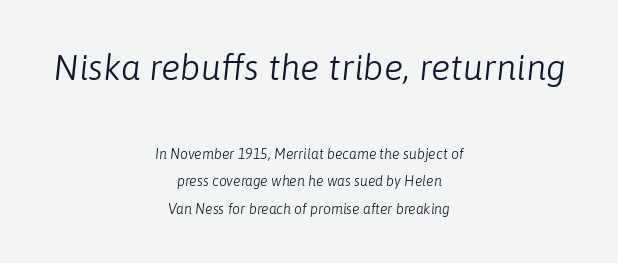
The image shows 36 px light type, italic (leaning right); set centered, loose line spacing (1.95x), normal letter spacing, not underlined; the first (top) block is 2.57x larger; low stroke contrast and a medium x-height.
